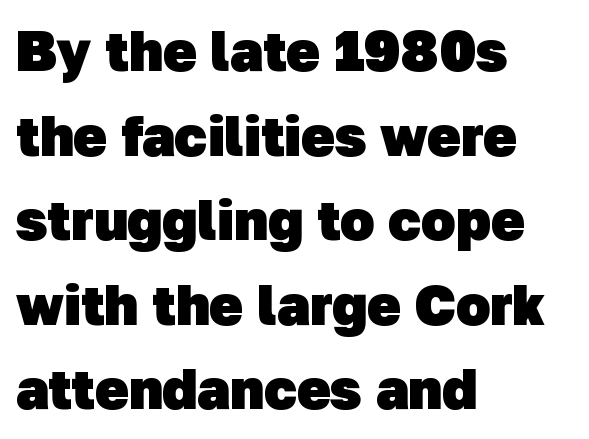
The image shows 56 px heavy sans-serif type; set left-aligned, normal line spacing (1.51x), normal letter spacing, not underlined; low stroke contrast and a medium x-height.
